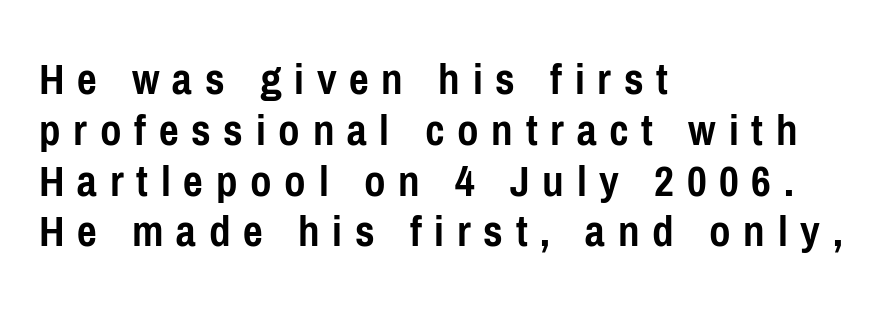
Spacing verdict: proportional, widths tailored to each character. The letters stand upright; this is a roman face. Line beginnings align vertically; line endings do not. Underline: absent. Rows of type sit shoulder to shoulder in the vertical direction. The letters are spread apart with noticeably loose tracking.
